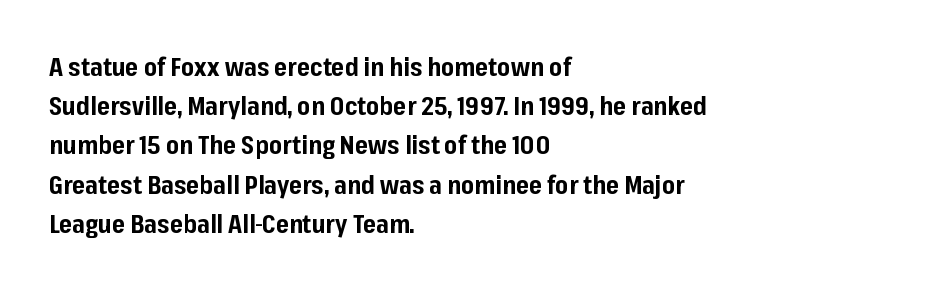
The image shows 25 px bold type, upright; set left-aligned, normal line spacing (1.57x), normal letter spacing, not underlined.
